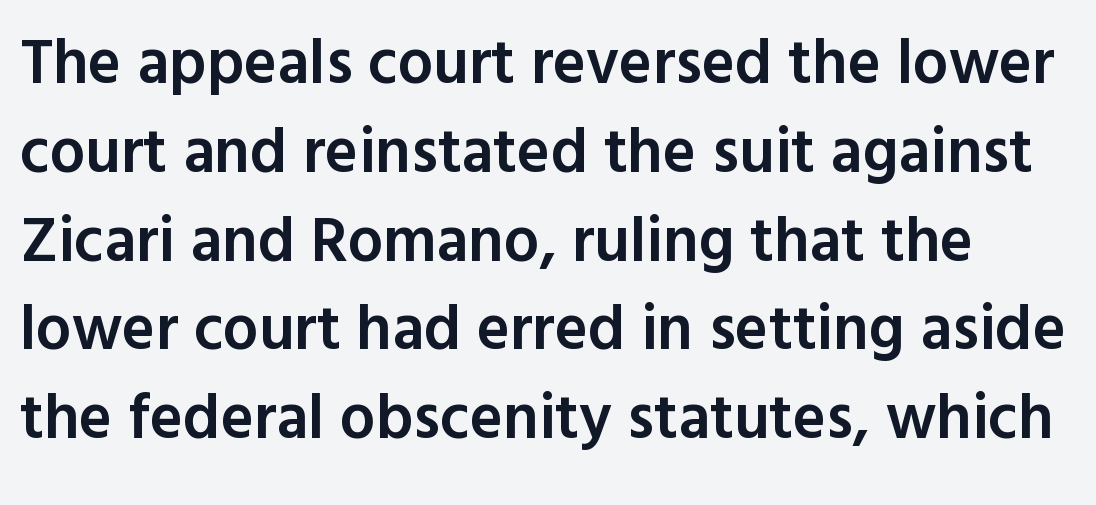
{"serif": "no", "italic": "no", "bold": "semi", "weight": "semibold", "width": "normal", "x_height": "medium", "monospaced": "no", "underline": "no", "line_spacing": "normal", "line_spacing_ratio": 1.41, "letter_spacing": "normal", "letter_spacing_em": 0.0, "glyph_px": 63}
